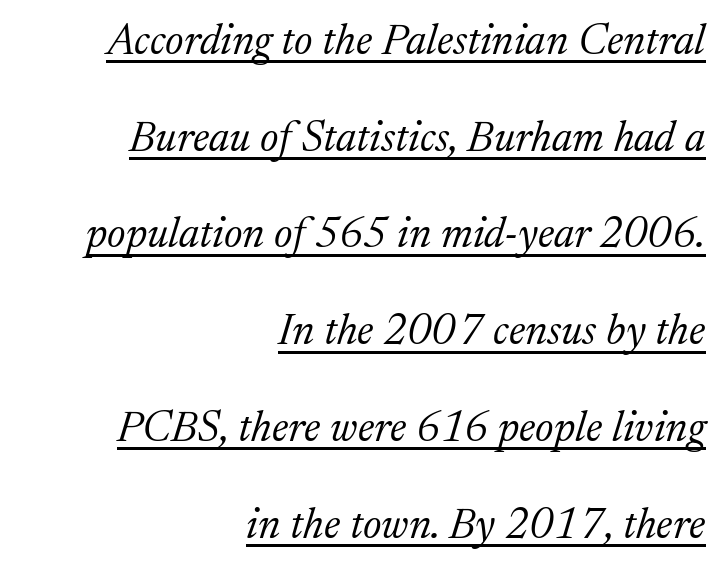
The image shows 43 px light serif type, italic (leaning right); set right-aligned, loose line spacing (2.25x), normal letter spacing, underlined; medium stroke contrast and a medium x-height.
